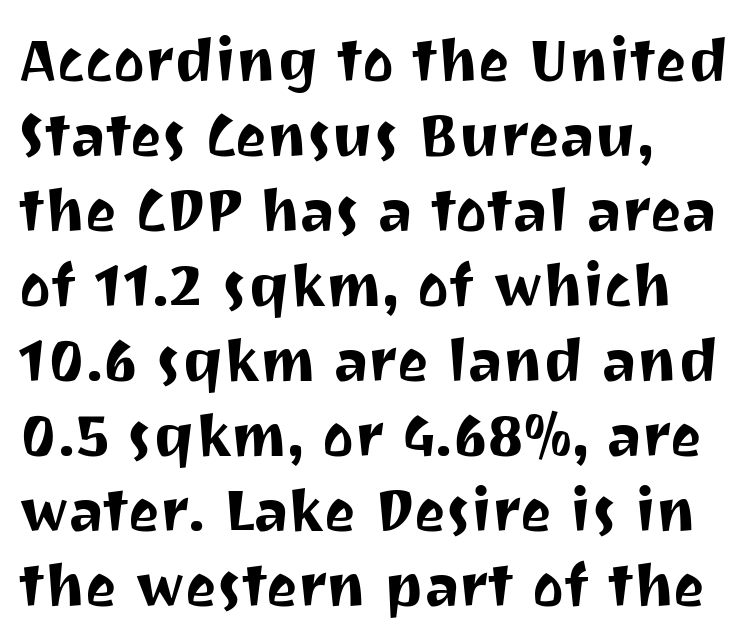
Q: Is the text italic (slanted)? A: No, it is upright.
Q: Is the typeface a serif or a sans-serif typeface? A: Sans-serif.
Q: Is the text underlined? A: No.
Q: How is the paragraph aligned? A: Left-aligned.
Q: Is the spacing between letters normal or unusually wide? A: Normal.
Q: Is the spacing between lines tight, normal or loose? A: Normal.
Q: Width (condensed, normal, or wide)? A: Normal.
Q: Stroke contrast? A: Medium.
Q: x-height? A: Medium.
Q: Monospaced? A: No.
